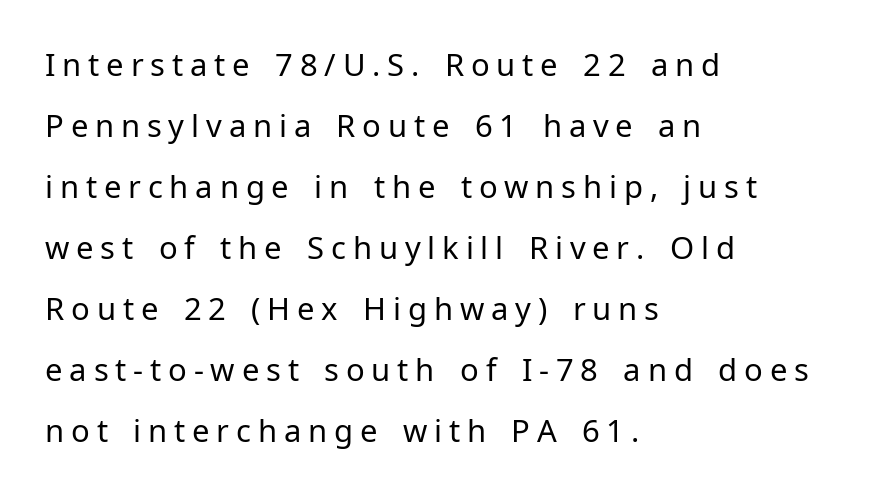
{"serif": "no", "italic": "no", "bold": "no", "weight": "regular", "width": "normal", "stroke_contrast": "low", "x_height": "medium", "monospaced": "no", "underline": "no", "align": "left", "line_spacing": "loose", "line_spacing_ratio": 1.97, "letter_spacing": "wide", "letter_spacing_em": 0.22, "glyph_px": 31}
